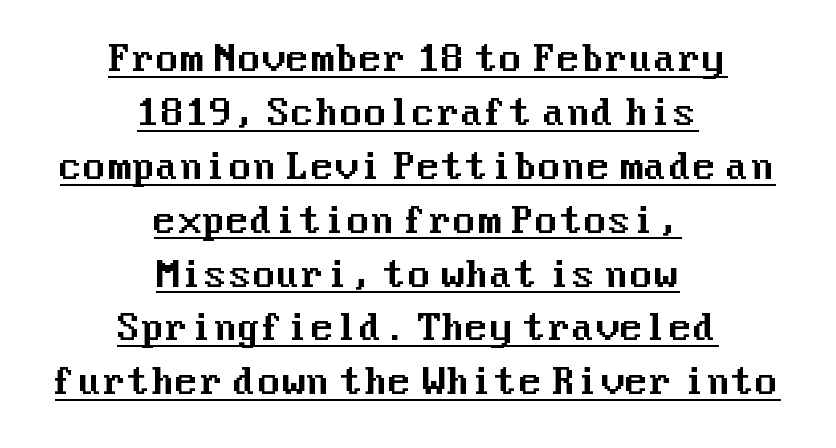
{"serif": "no", "italic": "no", "width": "normal", "stroke_contrast": "medium", "x_height": "medium", "underline": "yes", "align": "center", "line_spacing": "normal", "line_spacing_ratio": 1.54, "letter_spacing": "normal", "letter_spacing_em": 0.0, "glyph_px": 35}
